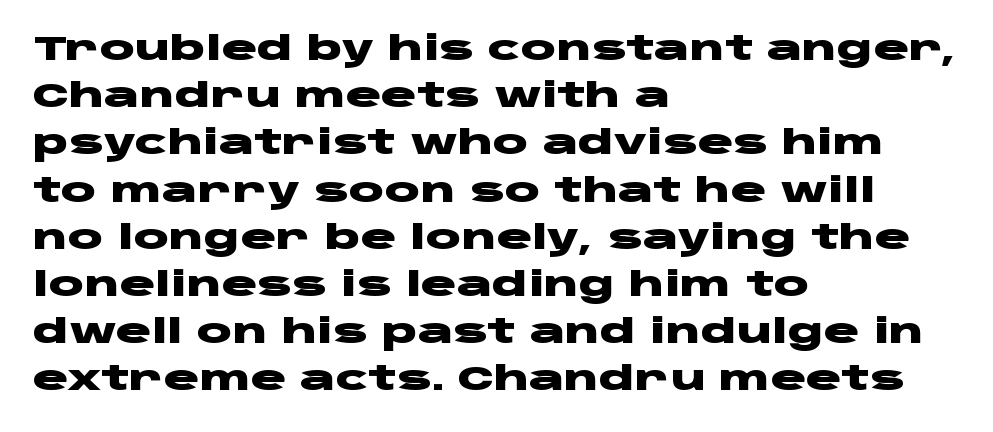
The image shows 33 px heavy, wide sans-serif type, upright; set left-aligned, normal line spacing (1.43x), normal letter spacing, not underlined; low stroke contrast and a large x-height.
